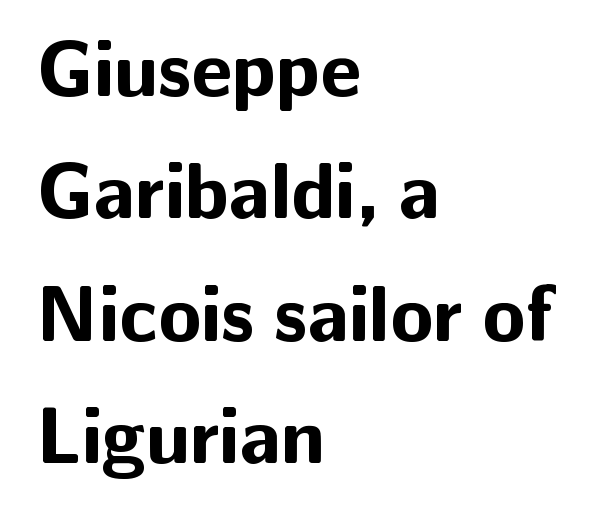
Q: Is the text bold? A: Yes.
Q: Is the text italic (slanted)? A: No, it is upright.
Q: Is the typeface a serif or a sans-serif typeface? A: Sans-serif.
Q: Is the text underlined? A: No.
Q: How is the paragraph aligned? A: Left-aligned.
Q: Is the spacing between letters normal or unusually wide? A: Normal.
Q: Is the spacing between lines tight, normal or loose? A: Normal.
Q: Width (condensed, normal, or wide)? A: Normal.
Q: Stroke contrast? A: Low.
Q: x-height? A: Medium.
Q: Monospaced? A: No.
